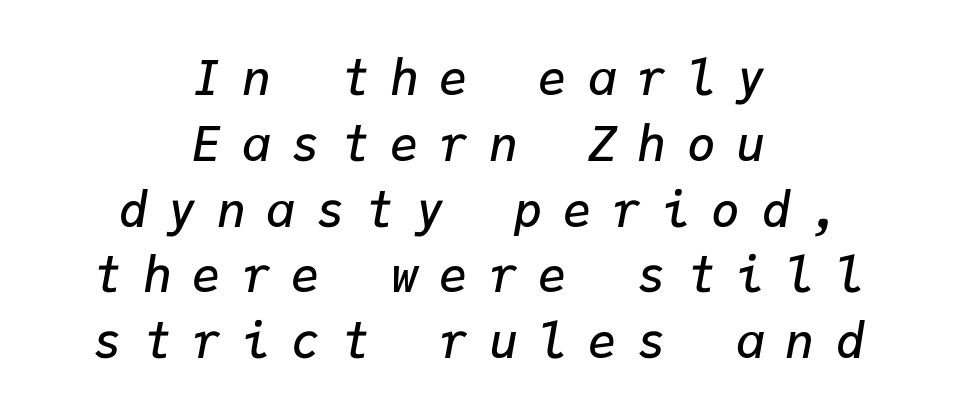
Tall strokes in this sample are angled rather than plumb. The passage shown stacks its lines at a standard gap. The type is letterspaced generously, with wide tracking. Only glyphs here, with clear space below each row. The whitespace from short lines is split evenly between both sides.
